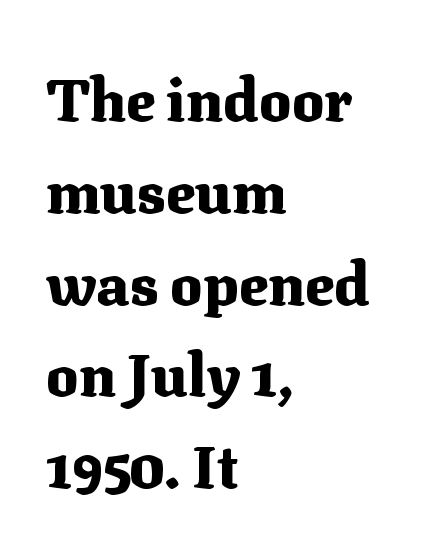
The image shows 60 px heavy serif type, upright; set left-aligned, normal line spacing (1.53x), normal letter spacing, not underlined; medium stroke contrast and a medium x-height.
